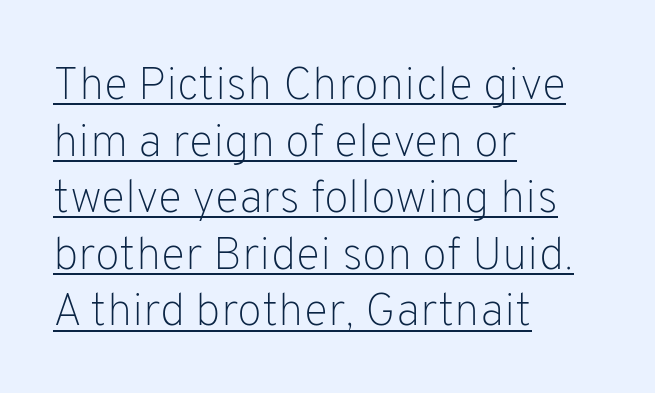
The typography opts for an upright posture over an oblique one. The letters look calm and open, with moderate or lighter stems. A typesetter would call this proportional, since set widths differ per character. How are the letters spaced? Ordinarily, with no added tracking. Type style note: lacks serifs. Notice how a bar underscores the lettering throughout.
